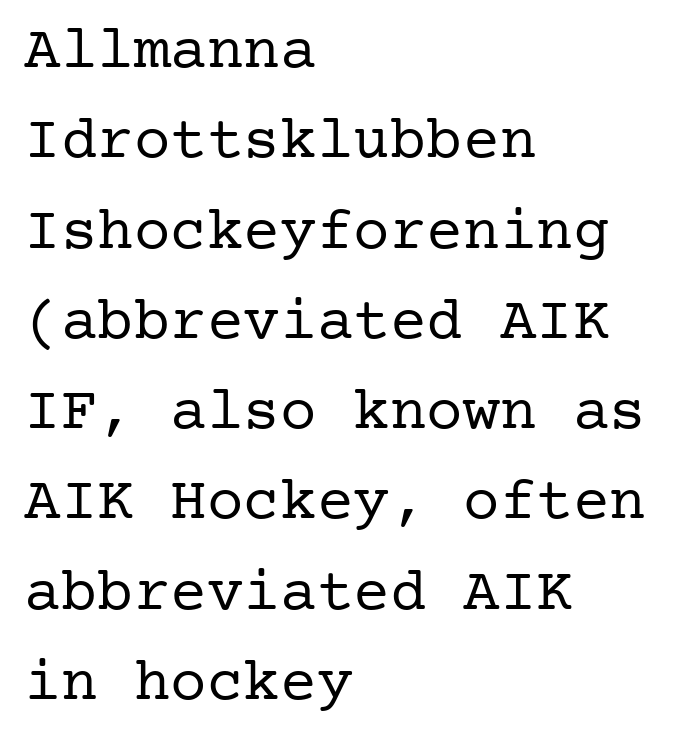
Note: serifs present on the glyphs. This is roman type, the default non-slanted kind. A clean baseline with only descenders dipping below it. This sample is left-justified, so line endings fall wherever the words run out. Honestly, the letter spacing is just normal — you wouldn't notice it. The designer left line spacing at the default.
